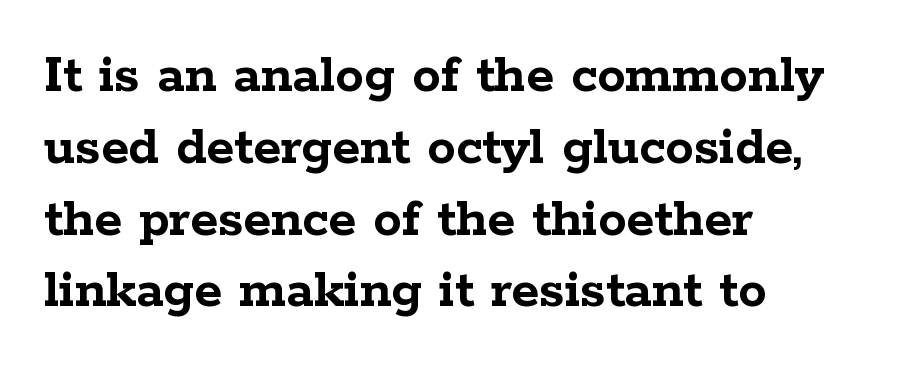
This sample has the flowing, uneven cadence of proportional lettering. The designer left line spacing at the default. Plain, unruled lines of type. The characters look thick and weighty, a clear bold. The type sits square on the baseline with zero lean.
